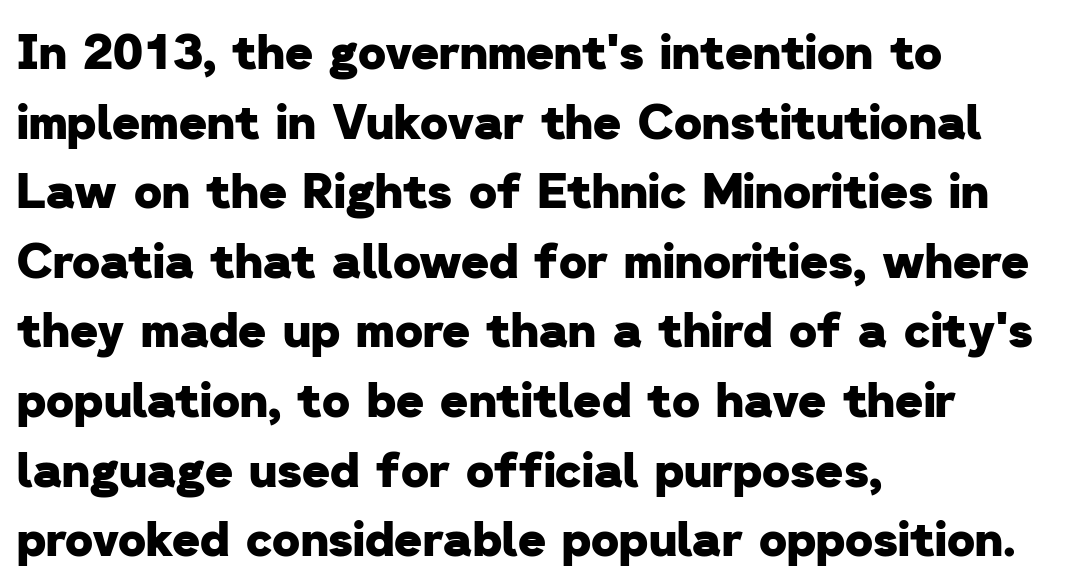
{"serif": "no", "bold": "yes", "weight": "heavy", "width": "normal", "stroke_contrast": "low", "x_height": "medium", "monospaced": "no", "underline": "no", "align": "left", "line_spacing": "normal", "line_spacing_ratio": 1.45, "letter_spacing": "normal", "letter_spacing_em": 0.0, "glyph_px": 48}
